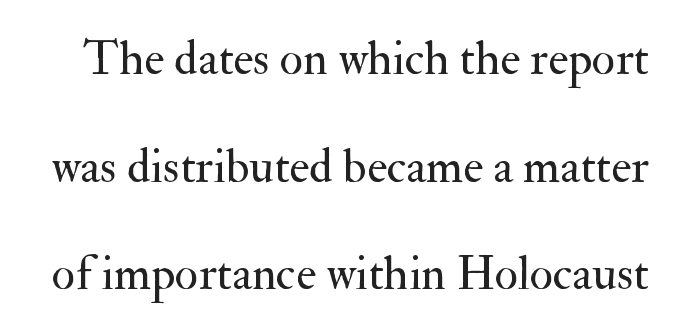
The image shows 48 px regular-weight serif type, upright; set loose line spacing (2.24x), normal letter spacing, not underlined; medium stroke contrast and a small x-height.
